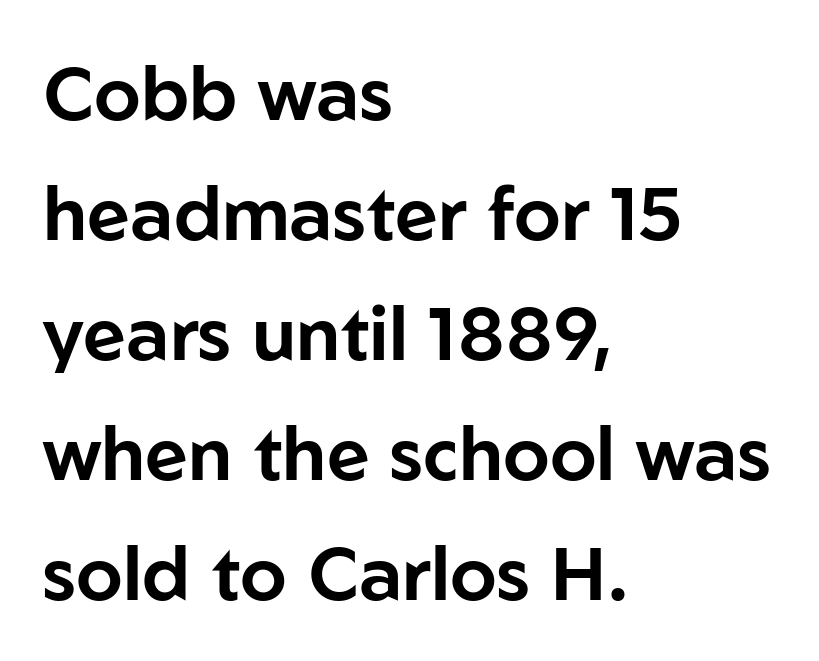
These lines are set flush left with a ragged right edge. Characters remain perfectly vertical along every line. Is there much room between lines? A standard amount, neither cramped nor airy. Quick note: underline off.
